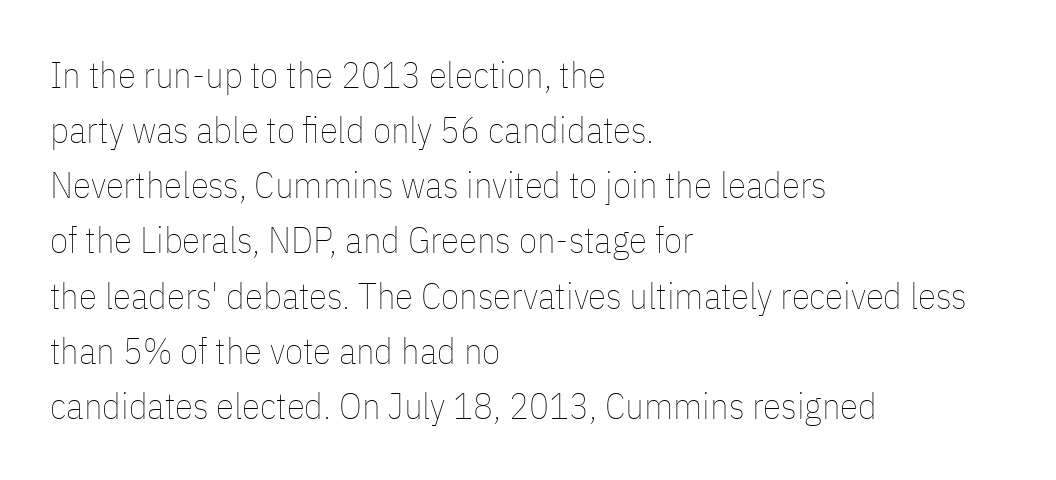
Line beginnings align vertically; line endings do not. A typesetter would mark this as roman, not italic. Clear beneath every line of the passage. These lines keep a tight, regular rhythm from letter to letter.
